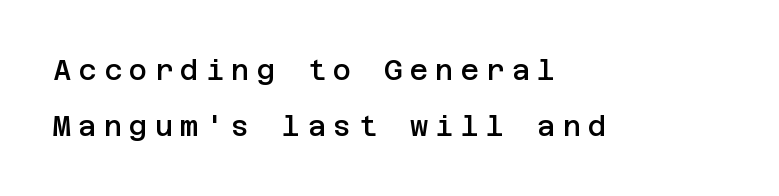
Q: Is the text bold? A: Semi-bold.
Q: Is the text italic (slanted)? A: No, it is upright.
Q: Is the typeface a serif or a sans-serif typeface? A: Sans-serif.
Q: Is the text underlined? A: No.
Q: How is the paragraph aligned? A: Left-aligned.
Q: Is the spacing between letters normal or unusually wide? A: Unusually wide.
Q: Is the spacing between lines tight, normal or loose? A: Loose.
Q: Width (condensed, normal, or wide)? A: Normal.
Q: Stroke contrast? A: Low.
Q: x-height? A: Large.
